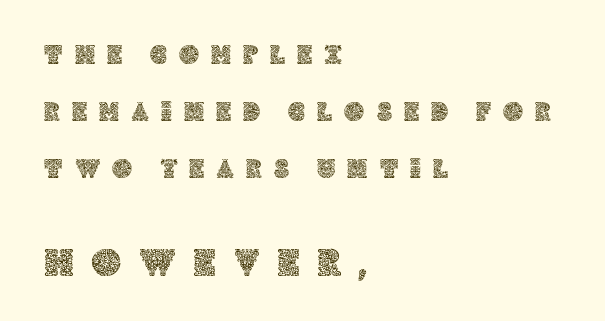
Leading is clearly above the norm, producing a sparse column. Typeset ragged right — the left edge is the straight one. Here the designer chose a conventional face with non-uniform glyph widths. The passage shown is not underscored anywhere. Compare the two chunks: the lower has the greater cap height.
